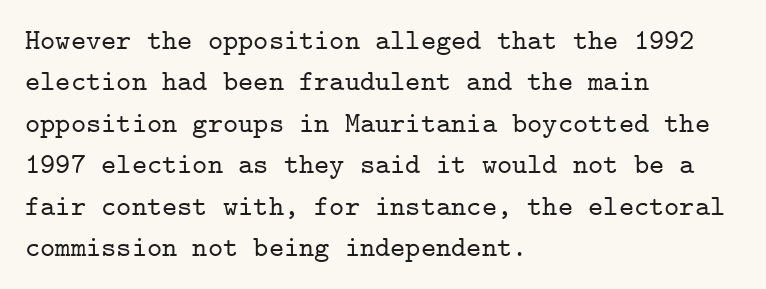
{"serif": "yes", "italic": "no", "width": "normal", "stroke_contrast": "low", "x_height": "medium", "monospaced": "yes", "underline": "no", "align": "left", "line_spacing": "normal", "line_spacing_ratio": 1.43, "letter_spacing": "normal", "letter_spacing_em": 0.0, "glyph_px": 29}
